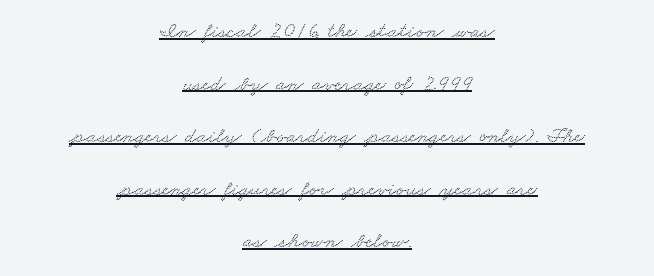
Q: Is the text underlined? A: Yes.
Q: How is the paragraph aligned? A: Centered.
Q: Is the spacing between letters normal or unusually wide? A: Normal.
Q: Is the spacing between lines tight, normal or loose? A: Loose.
